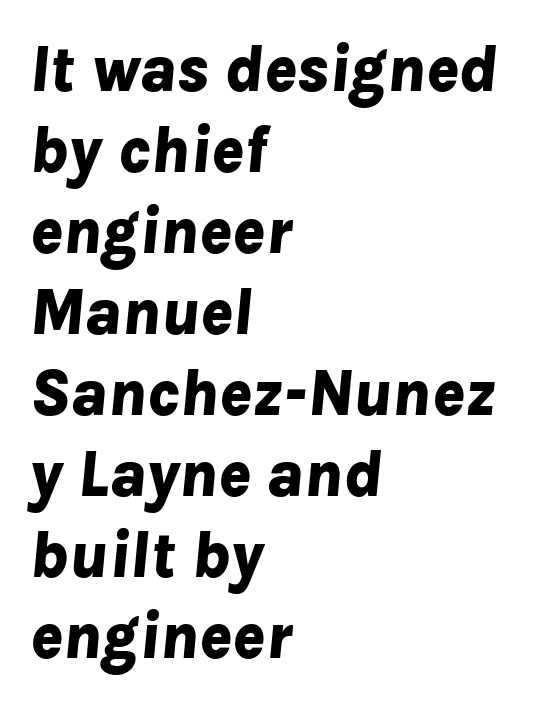
Q: Is the text bold? A: Yes.
Q: Is the text italic (slanted)? A: Yes, it leans right by about 8 degrees.
Q: Is the text underlined? A: No.
Q: How is the paragraph aligned? A: Left-aligned.
Q: Is the spacing between letters normal or unusually wide? A: Normal.
Q: Width (condensed, normal, or wide)? A: Normal.
Q: Stroke contrast? A: Low.
Q: x-height? A: Medium.
Q: Monospaced? A: No.
